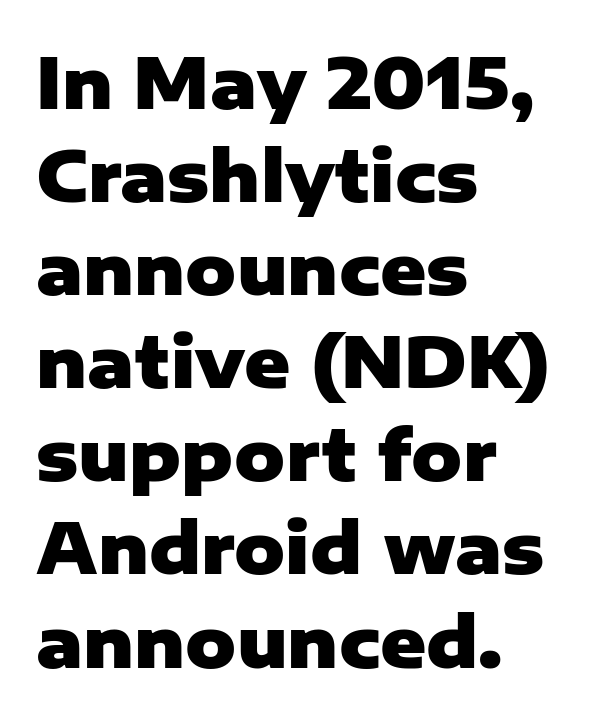
The image shows 70 px heavy sans-serif type, upright; set left-aligned, normal line spacing (1.33x), normal letter spacing, not underlined; low stroke contrast and a medium x-height.
